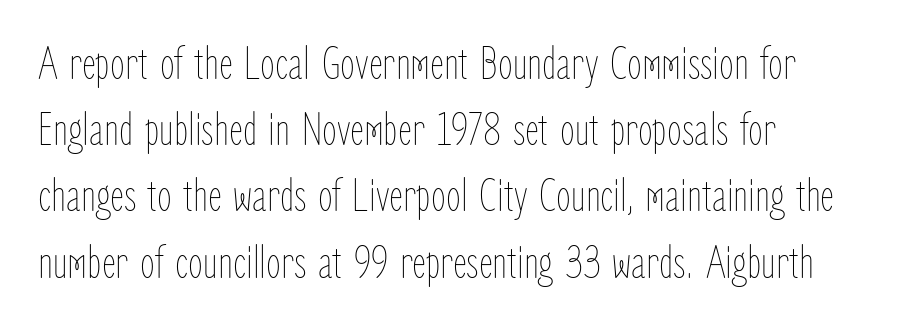
Q: Is the text bold? A: No.
Q: Is the text italic (slanted)? A: No, it is upright.
Q: Is the text underlined? A: No.
Q: How is the paragraph aligned? A: Left-aligned.
Q: Is the spacing between letters normal or unusually wide? A: Normal.
Q: Is the spacing between lines tight, normal or loose? A: Normal.
Q: Width (condensed, normal, or wide)? A: Condensed.
Q: Stroke contrast? A: Low.
Q: x-height? A: Medium.
Q: Monospaced? A: No.
